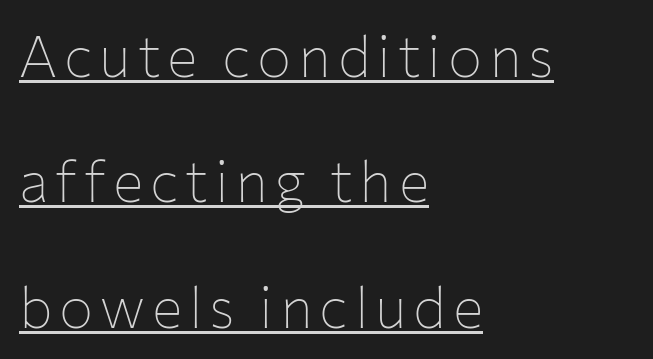
Examine the stroke ends and you'll find no serifs. Notice the wide empty band between every row — that's loose leading. Characters remain perfectly vertical along every line. What decoration does the sample have? An underline. The rendering anchors every line to the left-hand side.
